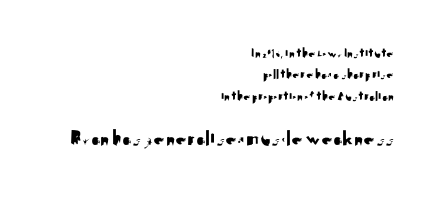
{"italic": "no", "underline": "no", "align": "right", "line_spacing": "normal", "line_spacing_ratio": 1.52, "letter_spacing": "normal", "letter_spacing_em": 0.0, "larger_block": "second", "size_ratio": 1.57, "glyph_px": 22}
